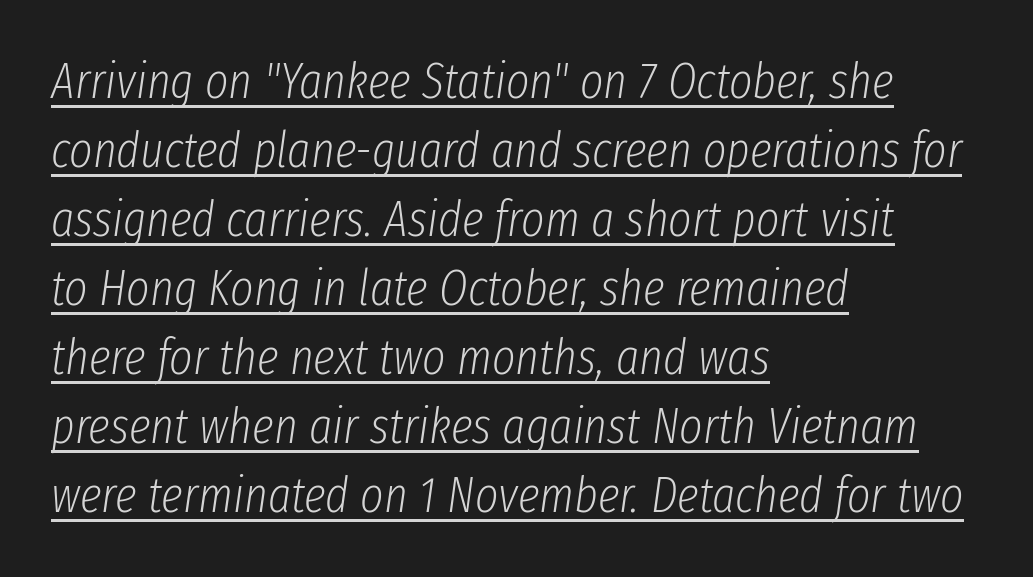
The rendering keeps characters at their native spacing. Summary of weight: not heavy and not bold. All the whitespace from short lines collects on the right. Characters are canted at an angle relative to the baseline's perpendicular. A typesetter would call this proportional, since set widths differ per character.
